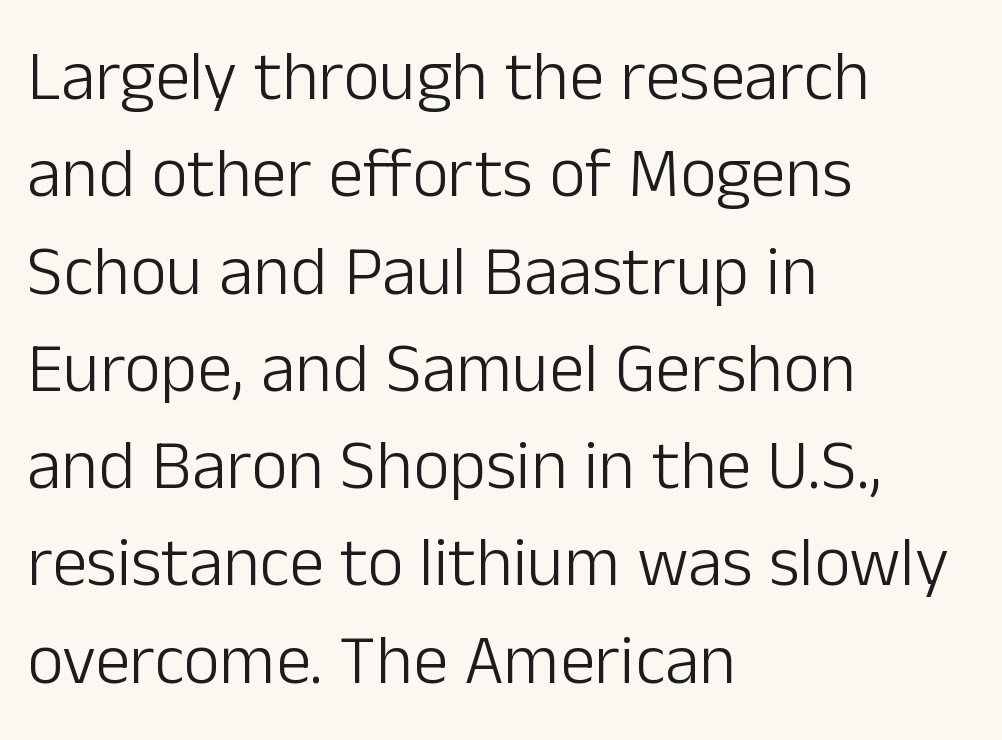
The image shows 70 px light sans-serif type, upright; set left-aligned, normal line spacing (1.39x), normal letter spacing, not underlined; low stroke contrast and a medium x-height.
